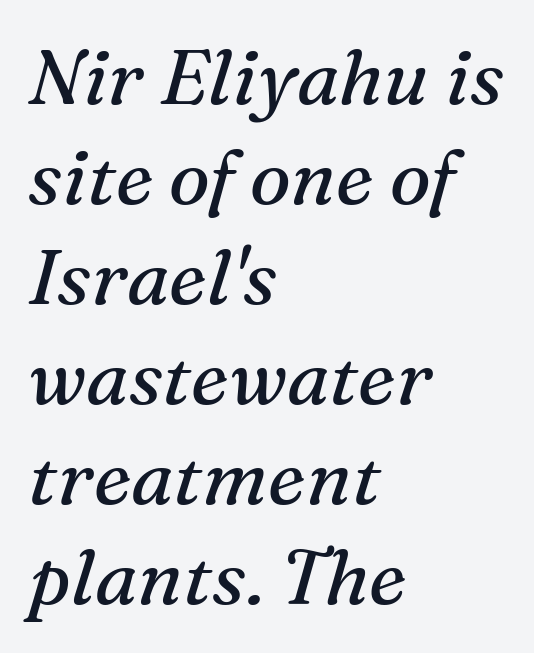
The image shows 77 px regular-weight serif type, italic (leaning right); set left-aligned, normal line spacing (1.3x), normal letter spacing, not underlined; medium stroke contrast and a medium x-height.
